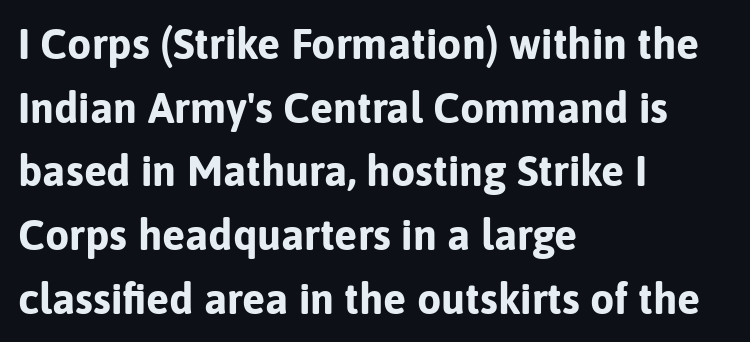
Q: Is the text bold? A: Yes.
Q: Is the text italic (slanted)? A: No, it is upright.
Q: Is the typeface a serif or a sans-serif typeface? A: Sans-serif.
Q: Is the text underlined? A: No.
Q: How is the paragraph aligned? A: Left-aligned.
Q: Is the spacing between letters normal or unusually wide? A: Normal.
Q: Is the spacing between lines tight, normal or loose? A: Normal.
Q: Width (condensed, normal, or wide)? A: Normal.
Q: Stroke contrast? A: Low.
Q: x-height? A: Medium.
Q: Monospaced? A: No.
